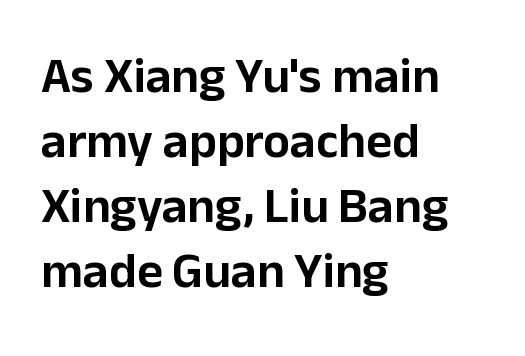
Q: Is the text italic (slanted)? A: No, it is upright.
Q: Is the typeface a serif or a sans-serif typeface? A: Sans-serif.
Q: Is the text underlined? A: No.
Q: How is the paragraph aligned? A: Left-aligned.
Q: Is the spacing between letters normal or unusually wide? A: Normal.
Q: Is the spacing between lines tight, normal or loose? A: Normal.
Q: Width (condensed, normal, or wide)? A: Normal.
Q: Stroke contrast? A: Low.
Q: x-height? A: Medium.
Q: Monospaced? A: No.
